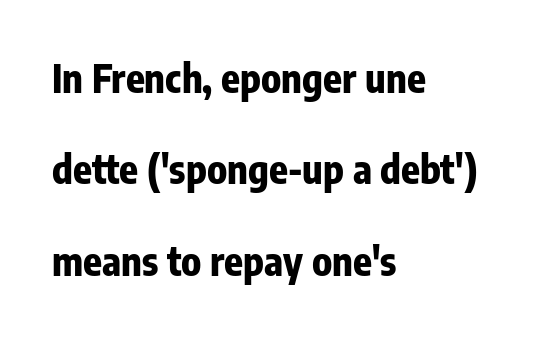
The line-height multiplier appears high, well above default. It's the straight-up-and-down kind of type. Weight check: bold — yes, fully. Where is the straight margin? On the left.
